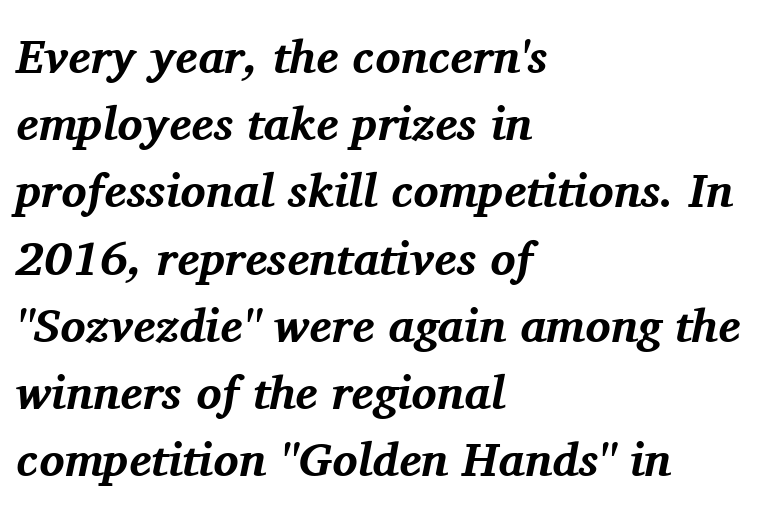
{"serif": "yes", "italic": "yes", "lean": "right", "slant_degrees": 11, "bold": "yes", "weight": "bold", "width": "normal", "stroke_contrast": "medium", "x_height": "medium", "monospaced": "no", "underline": "no", "align": "left", "line_spacing": "normal", "line_spacing_ratio": 1.43, "letter_spacing": "normal", "letter_spacing_em": 0.0, "glyph_px": 47}
